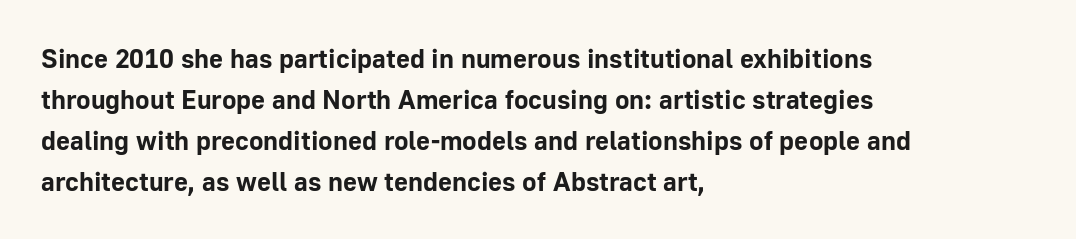
The image shows 27 px bold type, upright; set left-aligned, normal line spacing (1.52x), normal letter spacing, not underlined.
